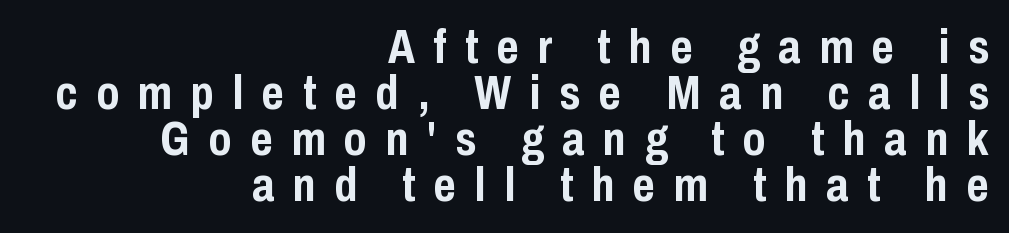
The leading is snug, giving the passage a crowded texture. You could not count columns in this text — the font is proportionally spaced. Spacing between characters has been opened up far beyond the box default. Letterform terminals end flat and unadorned throughout the passage.
